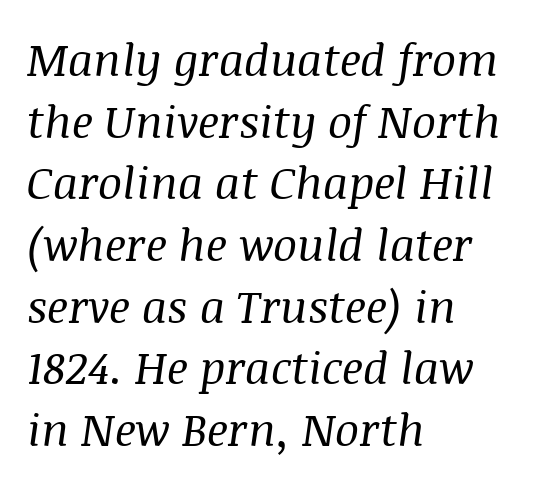
The image shows 45 px regular-weight serif type, italic (leaning right); set left-aligned, normal line spacing (1.37x), normal letter spacing, not underlined; medium stroke contrast and a large x-height.
